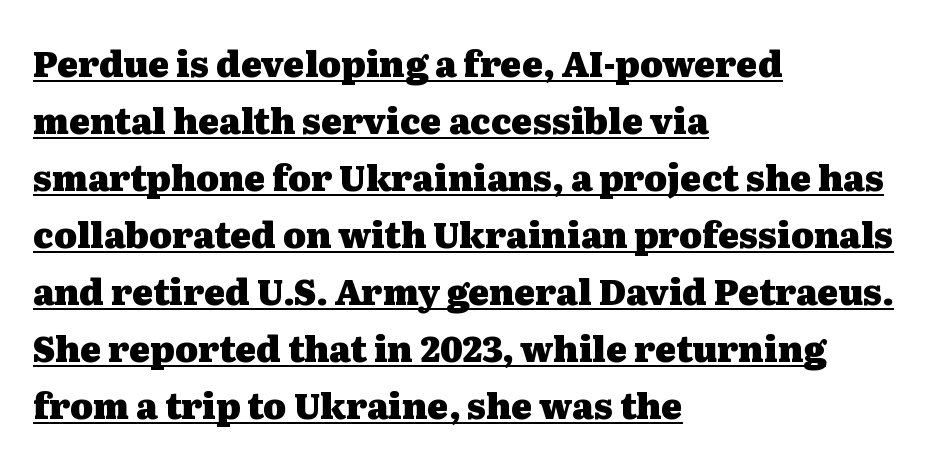
Where is the straight margin? On the left. A full-strength bold gives these letters their thick strokes. A typographer would call this underscored text. The type family on display is of the serif kind. The passage shown has conventional tracking throughout.
